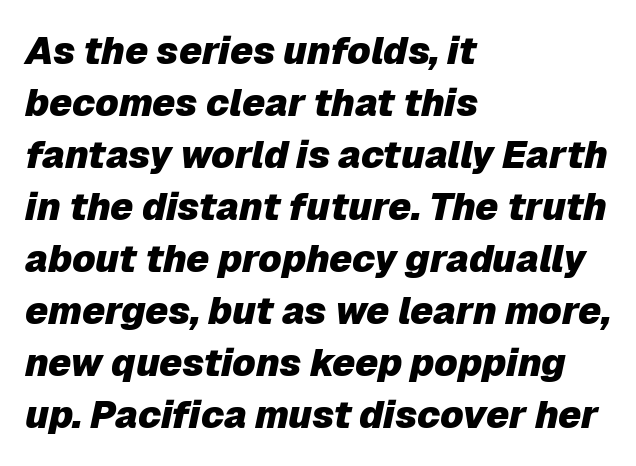
Words appear dense and cohesive because spacing is normal. Check the space under the baseline: it is left empty. Looks like regular typesetting: each glyph gets only the width it needs. The glyphs have the mass of a bold cut. The passage shown leans; its letterforms are oblique.
